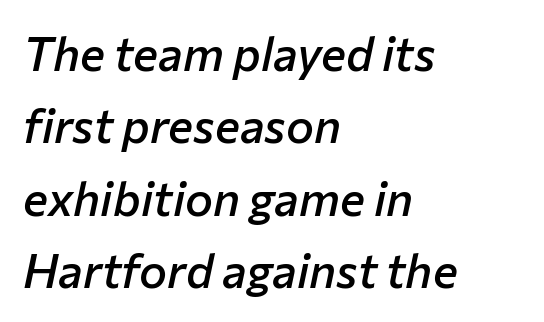
The image shows 47 px semibold type, italic (leaning right); set left-aligned, normal line spacing (1.54x), normal letter spacing, not underlined; low stroke contrast and a medium x-height.
